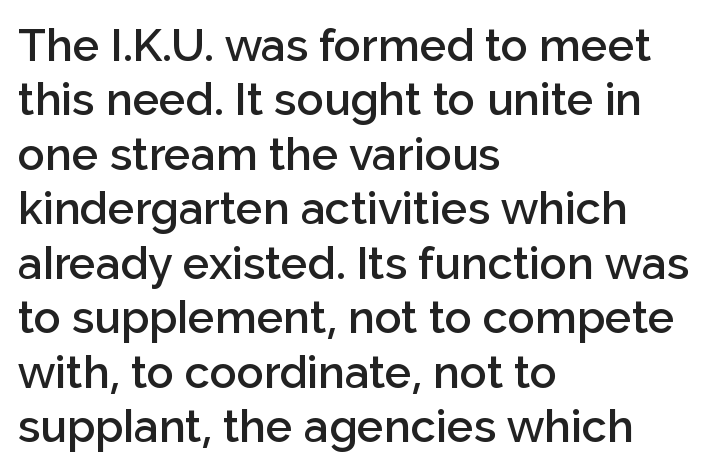
Q: Is the text bold? A: Semi-bold.
Q: Is the text italic (slanted)? A: No, it is upright.
Q: Is the typeface a serif or a sans-serif typeface? A: Sans-serif.
Q: Is the text underlined? A: No.
Q: How is the paragraph aligned? A: Left-aligned.
Q: Is the spacing between letters normal or unusually wide? A: Normal.
Q: Width (condensed, normal, or wide)? A: Normal.
Q: Stroke contrast? A: Low.
Q: x-height? A: Medium.
Q: Monospaced? A: No.
